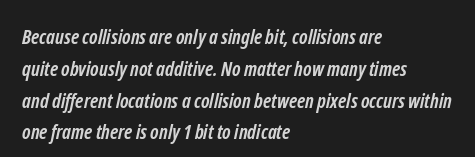
Q: Is the text bold? A: Yes.
Q: Is the text underlined? A: No.
Q: How is the paragraph aligned? A: Left-aligned.
Q: Is the spacing between letters normal or unusually wide? A: Normal.
Q: Is the spacing between lines tight, normal or loose? A: Normal.
